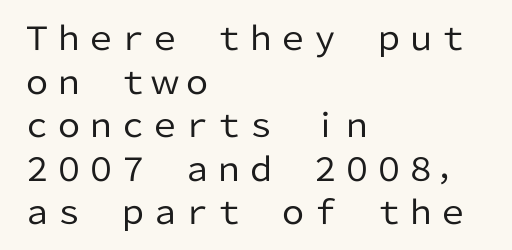
{"serif": "no", "italic": "no", "bold": "no", "weight": "regular", "width": "normal", "stroke_contrast": "low", "x_height": "medium", "monospaced": "no", "underline": "no", "align": "left", "line_spacing": "normal", "line_spacing_ratio": 1.36, "letter_spacing": "normal", "letter_spacing_em": 0.0, "glyph_px": 32}
